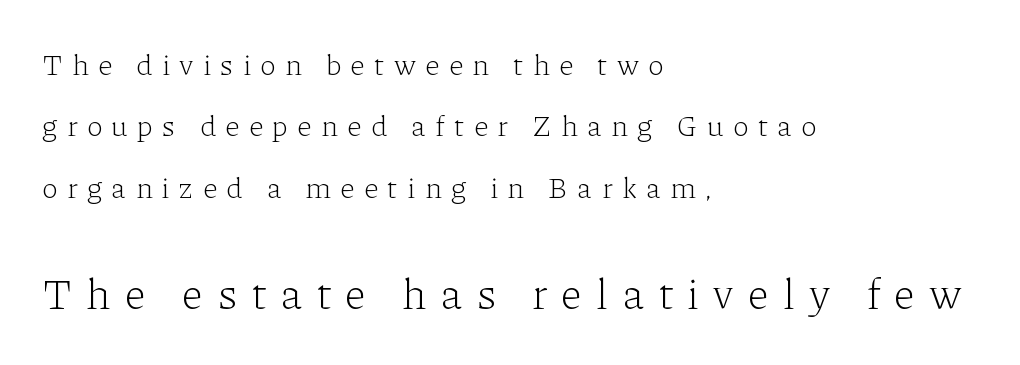
The image shows 43 px light serif type, upright; set left-aligned, loose line spacing (2.12x), unusually wide letter spacing (+0.32 em), not underlined; the second (bottom) block is 1.48x larger; low stroke contrast and a medium x-height.
